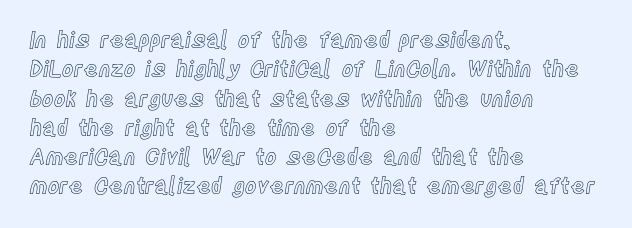
Q: Is the text italic (slanted)? A: Yes.
Q: Is the text underlined? A: No.
Q: How is the paragraph aligned? A: Left-aligned.
Q: Is the spacing between letters normal or unusually wide? A: Normal.
Q: Is the spacing between lines tight, normal or loose? A: Normal.
